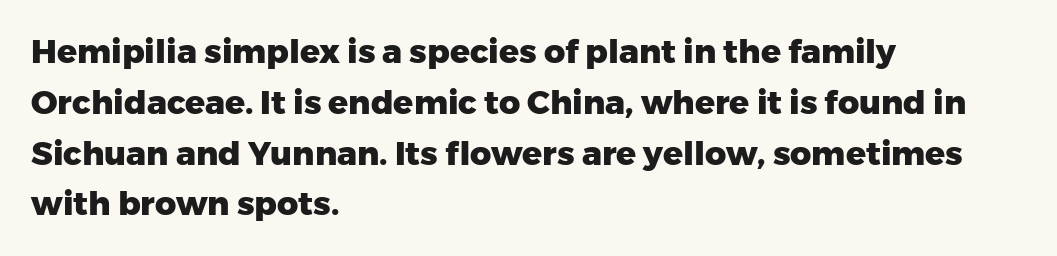
Q: Is the text bold? A: Yes.
Q: Is the text italic (slanted)? A: No, it is upright.
Q: Is the typeface a serif or a sans-serif typeface? A: Sans-serif.
Q: Is the text underlined? A: No.
Q: How is the paragraph aligned? A: Left-aligned.
Q: Is the spacing between letters normal or unusually wide? A: Normal.
Q: Is the spacing between lines tight, normal or loose? A: Normal.
Q: Width (condensed, normal, or wide)? A: Normal.
Q: Stroke contrast? A: Low.
Q: x-height? A: Medium.
Q: Monospaced? A: No.
